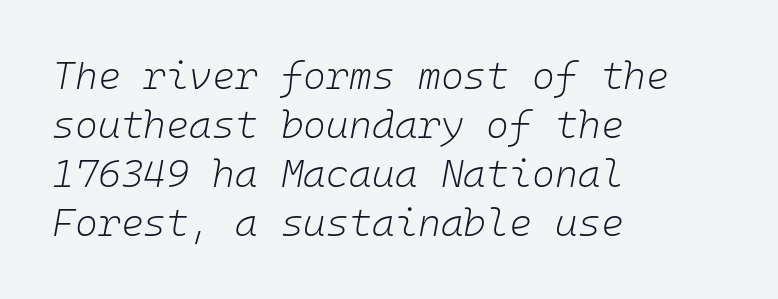
{"italic": "yes", "lean": "right", "slant_degrees": 10, "bold": "no", "weight": "light", "width": "normal", "stroke_contrast": "low", "x_height": "medium", "monospaced": "yes", "underline": "no", "align": "left", "line_spacing": "normal", "line_spacing_ratio": 1.26, "letter_spacing": "normal", "letter_spacing_em": 0.0, "glyph_px": 39}
